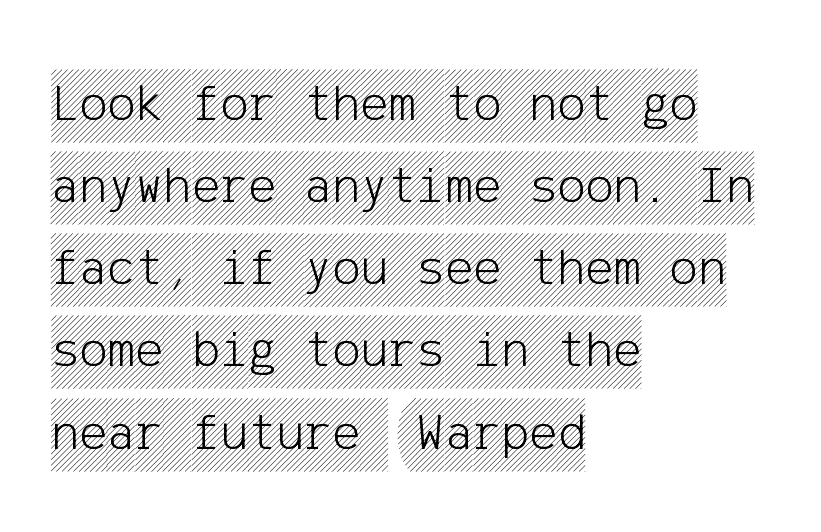
Q: Is the text italic (slanted)? A: No, it is upright.
Q: Is the text underlined? A: No.
Q: How is the paragraph aligned? A: Left-aligned.
Q: Is the spacing between letters normal or unusually wide? A: Normal.
Q: Is the spacing between lines tight, normal or loose? A: Normal.
Q: Width (condensed, normal, or wide)? A: Condensed.
Q: x-height? A: Large.
